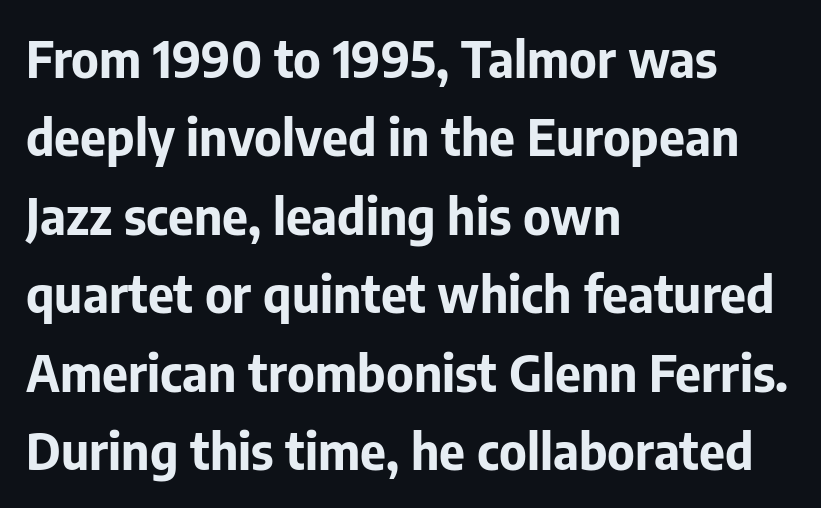
Q: Is the text bold? A: Yes.
Q: Is the text italic (slanted)? A: No, it is upright.
Q: Is the typeface a serif or a sans-serif typeface? A: Sans-serif.
Q: Is the text underlined? A: No.
Q: How is the paragraph aligned? A: Left-aligned.
Q: Is the spacing between letters normal or unusually wide? A: Normal.
Q: Is the spacing between lines tight, normal or loose? A: Normal.
Q: Width (condensed, normal, or wide)? A: Normal.
Q: Stroke contrast? A: Low.
Q: x-height? A: Medium.
Q: Monospaced? A: No.
